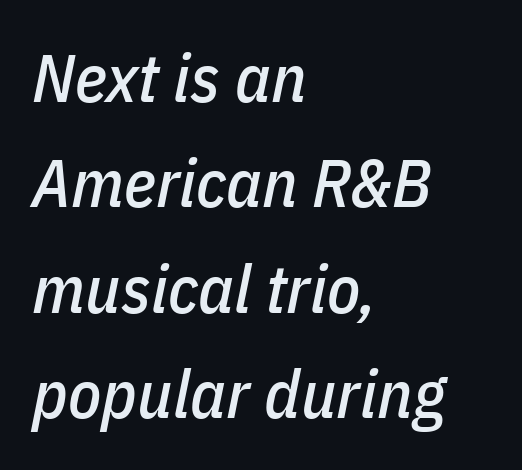
This block has exactly the height ordinary leading produces. Short note: letters normally spaced. The rendering uses natural spacing where letterforms have individual widths. Emphasis-style slanted type is in use.
